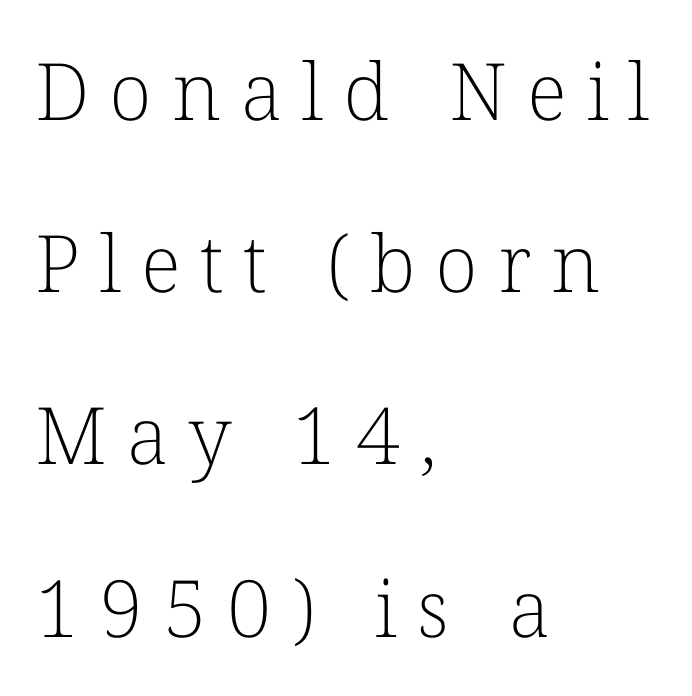
{"serif": "yes", "italic": "no", "bold": "no", "weight": "light", "width": "normal", "stroke_contrast": "low", "x_height": "medium", "monospaced": "no", "underline": "no", "align": "left", "line_spacing": "loose", "line_spacing_ratio": 2.18, "letter_spacing": "wide", "letter_spacing_em": 0.25, "glyph_px": 79}
